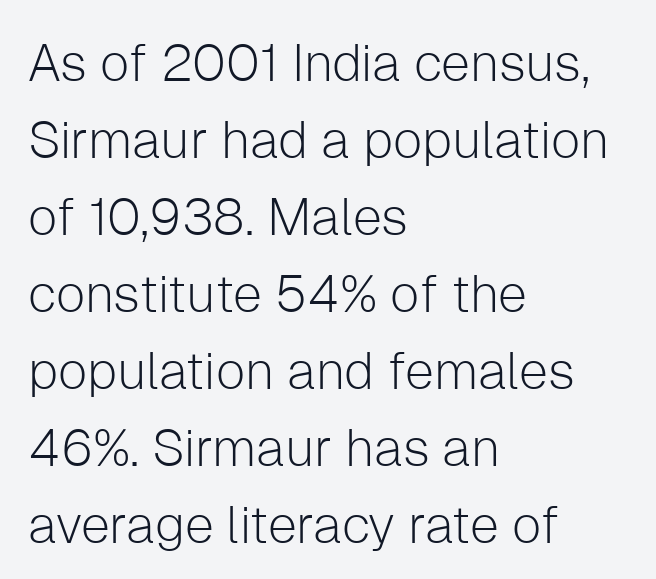
Q: Is the text bold? A: No.
Q: Is the text italic (slanted)? A: No, it is upright.
Q: Is the typeface a serif or a sans-serif typeface? A: Sans-serif.
Q: Is the text underlined? A: No.
Q: How is the paragraph aligned? A: Left-aligned.
Q: Is the spacing between letters normal or unusually wide? A: Normal.
Q: Is the spacing between lines tight, normal or loose? A: Normal.
Q: Width (condensed, normal, or wide)? A: Normal.
Q: Stroke contrast? A: Low.
Q: x-height? A: Medium.
Q: Monospaced? A: No.
